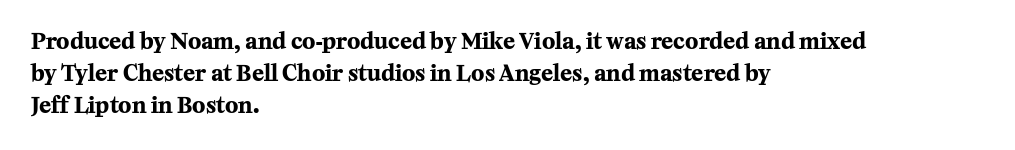
The image shows 22 px bold type, upright; set left-aligned, normal line spacing (1.46x), normal letter spacing, not underlined.
